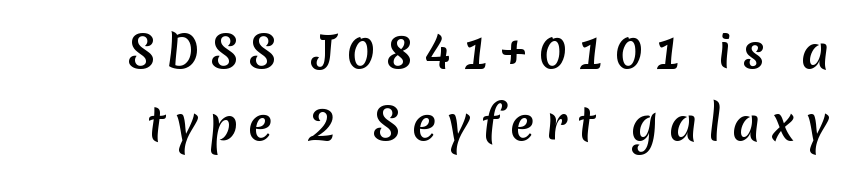
In terms of letterform style, serifs are entirely absent. The letters advance in unequal steps, a hallmark of proportional type. The words here are not underlined. What stands out about the letter spacing? Its width — letters are far apart. The lines sit at an ordinary, default distance from one another.
